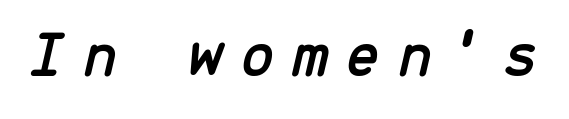
The image shows 64 px text type, italic (leaning right), monospaced; set unusually wide letter spacing (+0.26 em), not underlined; low stroke contrast and a medium x-height.
